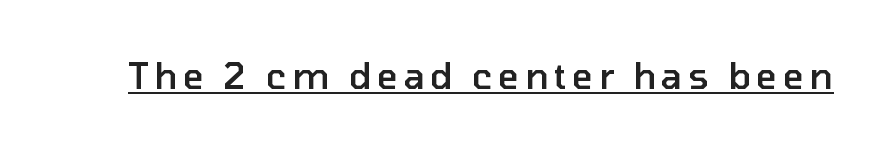
Q: Is the text bold? A: Semi-bold.
Q: Is the text italic (slanted)? A: No, it is upright.
Q: Is the typeface a serif or a sans-serif typeface? A: Sans-serif.
Q: Is the text underlined? A: Yes.
Q: Width (condensed, normal, or wide)? A: Normal.
Q: Stroke contrast? A: Low.
Q: x-height? A: Medium.
Q: Monospaced? A: No.
